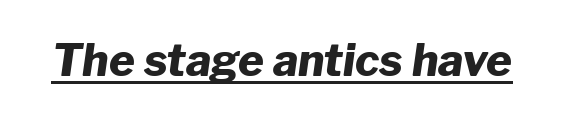
Q: Is the text bold? A: Yes.
Q: Is the text italic (slanted)? A: Yes, it leans right by about 8 degrees.
Q: Is the text underlined? A: Yes.
Q: Is the spacing between letters normal or unusually wide? A: Normal.
Q: Width (condensed, normal, or wide)? A: Normal.
Q: Stroke contrast? A: Low.
Q: x-height? A: Medium.
Q: Monospaced? A: No.
